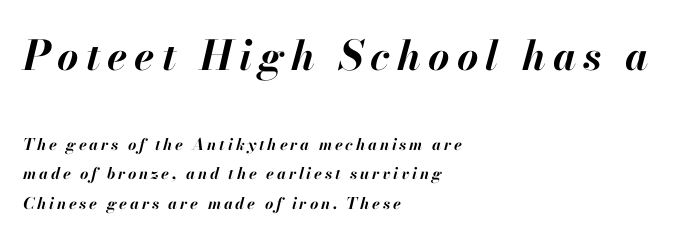
{"italic": "yes", "lean": "right", "slant_degrees": 13, "bold": "yes", "weight": "bold", "width": "normal", "stroke_contrast": "high", "x_height": "small", "monospaced": "no", "underline": "no", "align": "left", "line_spacing_ratio": 1.85, "larger_block": "first", "size_ratio": 2.56, "glyph_px": 41}
